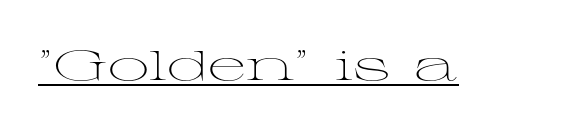
Q: Is the text bold? A: No.
Q: Is the text italic (slanted)? A: No, it is upright.
Q: Is the typeface a serif or a sans-serif typeface? A: Serif.
Q: Is the text underlined? A: Yes.
Q: Is the spacing between letters normal or unusually wide? A: Normal.
Q: Width (condensed, normal, or wide)? A: Wide.
Q: Stroke contrast? A: Medium.
Q: x-height? A: Medium.
Q: Monospaced? A: No.
